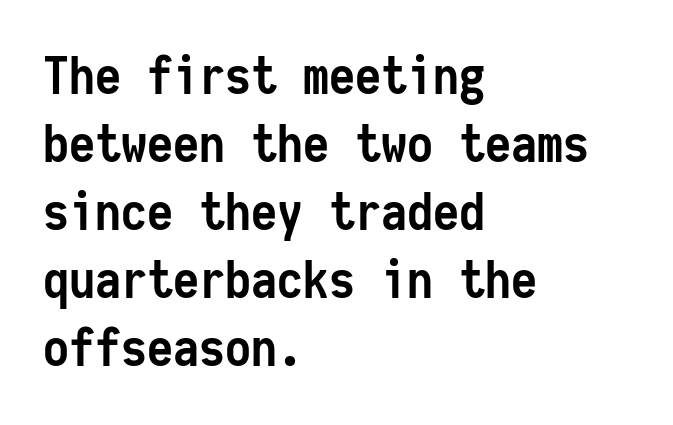
The image shows 52 px semibold, condensed sans-serif type, upright, monospaced; set left-aligned, normal line spacing (1.31x), normal letter spacing, not underlined; low stroke contrast and a medium x-height.
